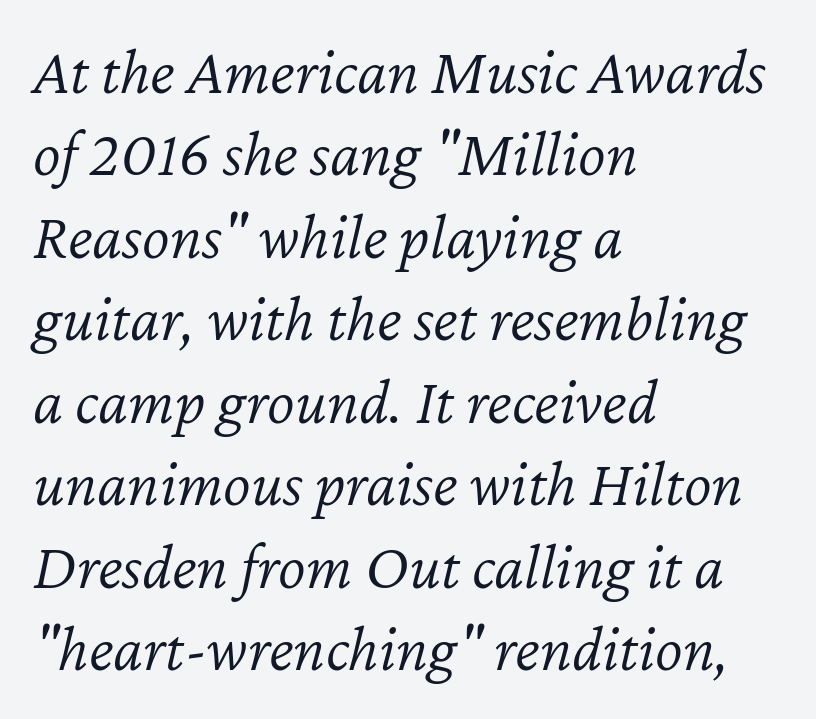
The strokes are not fattened; the text isn't bold. Reading down the column, the eye jumps a familiar distance to each next line. Beneath every word, the page is bare. The specimen reads as italic at a glance.
